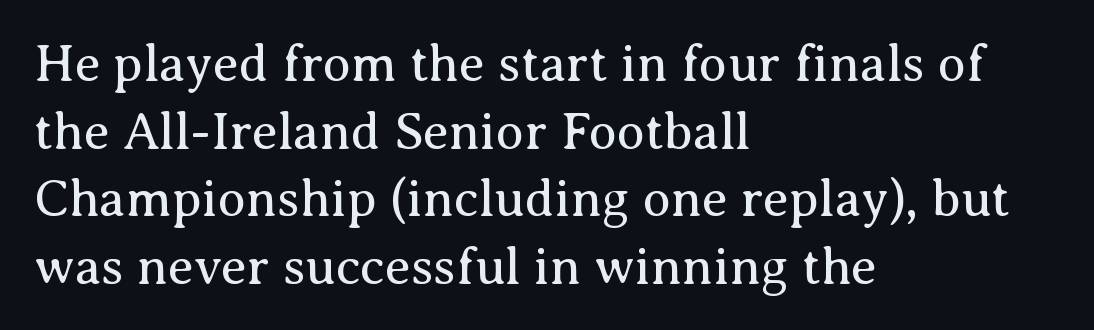
The rendering uses natural spacing where letterforms have individual widths. Heaviness? Minimal to ordinary, like unemphasized prose. Alignment: flush left. Tracking value appears to be zero — textbook default spacing. The rows are spaced the way most documents space them.
